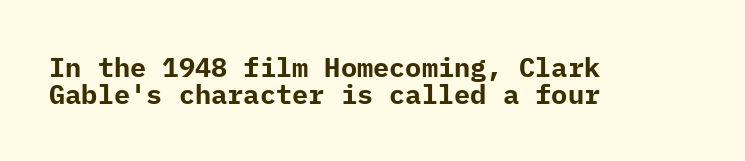
The image shows 27 px bold type, upright; set left-aligned, tight line spacing (1.0x), normal letter spacing, not underlined.
